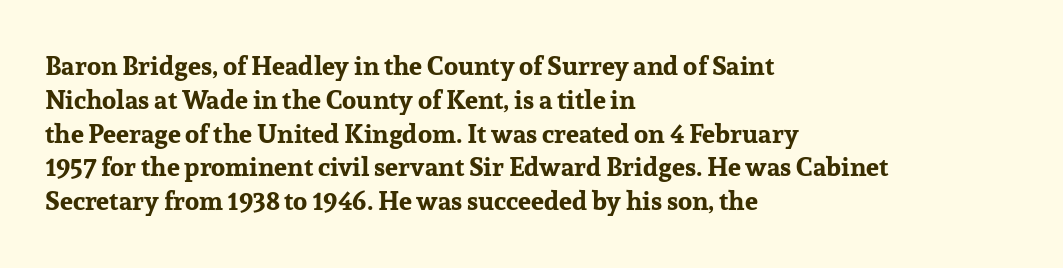
Notice how the stems are strictly vertical — no italics here. The passage shown is emphatically bold. Students, observe: this is what conventionally led text looks like. You could call the tracking neutral — neither tight nor loose. The ragged edge is on the right, which tells us the setting is flush left. Descenders are the only things crossing below the line.
